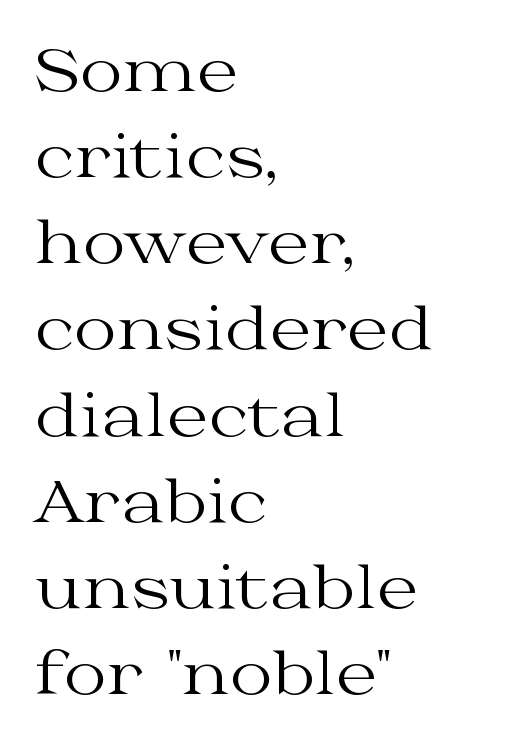
A roman cut, with each character standing at attention. The gap between lines stays unmarked. Is the block centered? No — it sits flush against the left margin. These lines keep a tight, regular rhythm from letter to letter. The characters display serif detailing at their extremities. Horizontal bands of white between lines are of average thickness.
